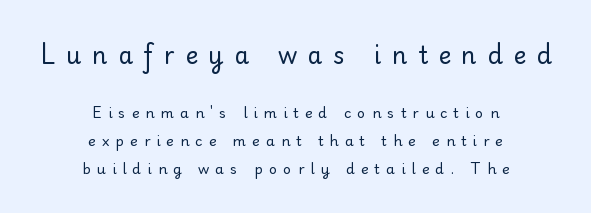
The designer gave the opening block more size than the closing block. Letter spacing: wide. Just letters on the line, the space beneath them empty. The specimen reads as upright at a glance. Each new line begins a long way beneath the previous one.
